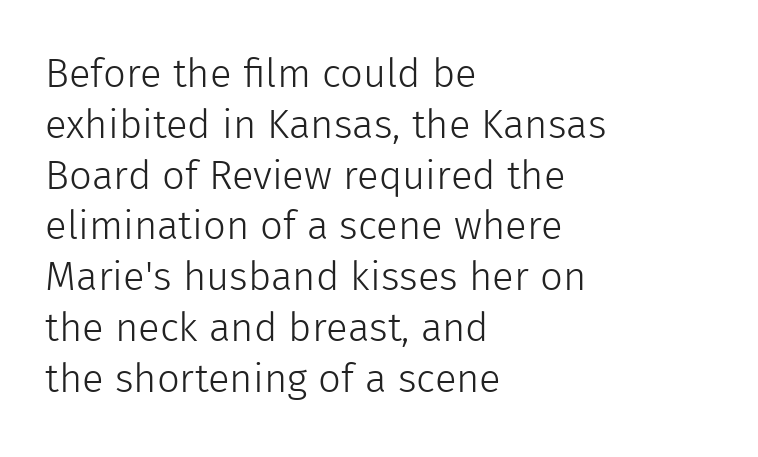
The image shows 40 px light sans-serif type, upright; set left-aligned, normal line spacing (1.27x), normal letter spacing, not underlined; a medium x-height.
